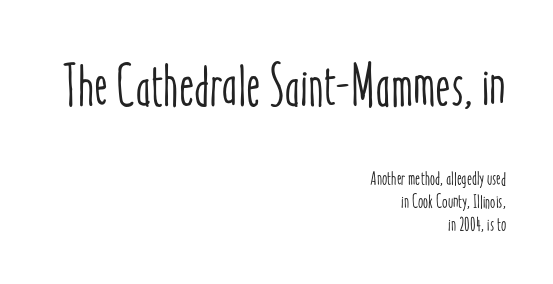
{"italic": "no", "width": "condensed", "stroke_contrast": "low", "x_height": "medium", "monospaced": "no", "underline": "no", "align": "right", "line_spacing_ratio": 1.23, "letter_spacing": "normal", "letter_spacing_em": 0.0, "larger_block": "first", "size_ratio": 3.05, "glyph_px": 58}
